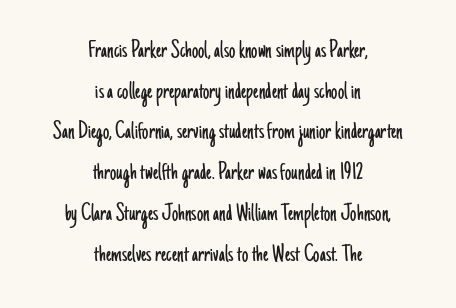
Words appear dense and cohesive because spacing is normal. Weight class: somewhere from thin through regular. No word sits above an underline. The setting favours the middle, as headings and verse often do. Whoever set this chose a conventional vertical rhythm.
